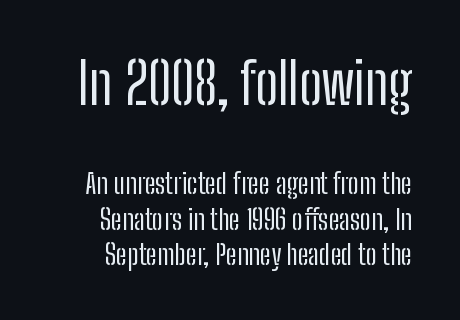
The image shows 57 px regular-weight, condensed sans-serif type, upright; set normal line spacing (1.27x), normal letter spacing, not underlined; the first (top) block is 2.04x larger; low stroke contrast and a medium x-height.
